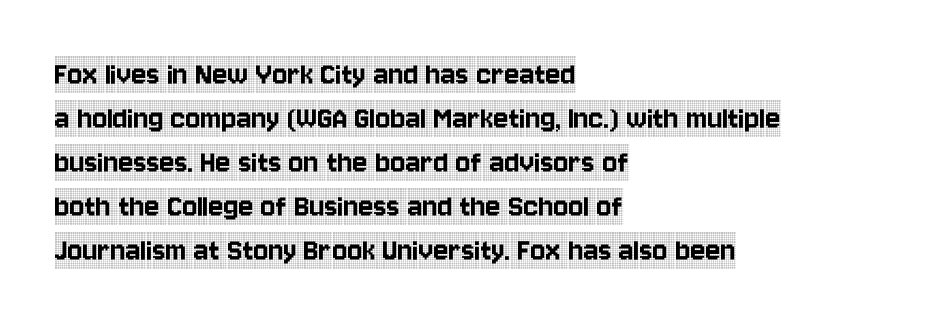
Is the block centered? No — it sits flush against the left margin. Honestly, the letter spacing is just normal — you wouldn't notice it. Varying glyph widths throughout — classic text-font behaviour. Vertically, the passage feels balanced, rows spaced as you'd expect. Tall strokes in this sample are plumb rather than angled. Any mark beneath the type? The region is blank.
